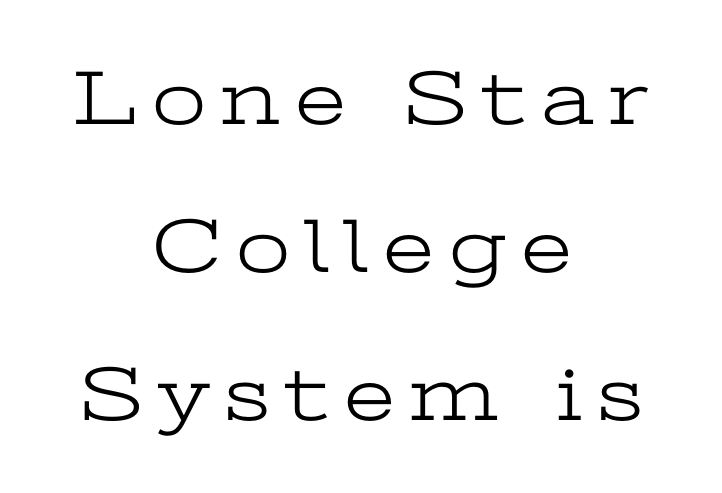
Q: Is the text bold? A: No.
Q: Is the text italic (slanted)? A: No, it is upright.
Q: Is the typeface a serif or a sans-serif typeface? A: Serif.
Q: Is the text underlined? A: No.
Q: How is the paragraph aligned? A: Centered.
Q: Is the spacing between lines tight, normal or loose? A: Loose.
Q: Width (condensed, normal, or wide)? A: Wide.
Q: Stroke contrast? A: Low.
Q: x-height? A: Medium.
Q: Monospaced? A: No.
